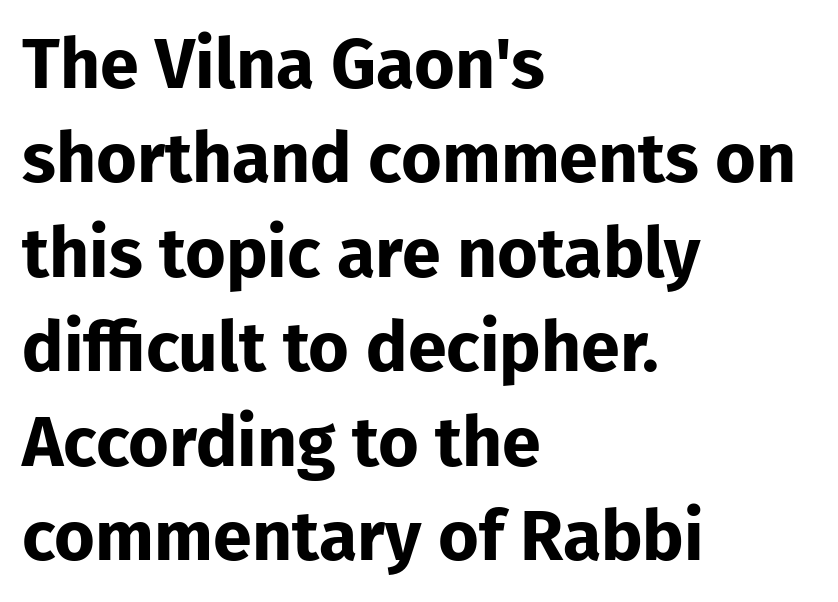
{"serif": "no", "italic": "no", "bold": "yes", "weight": "bold", "width": "normal", "stroke_contrast": "low", "x_height": "medium", "monospaced": "no", "underline": "no", "align": "left", "line_spacing": "normal", "line_spacing_ratio": 1.35, "letter_spacing": "normal", "letter_spacing_em": 0.0, "glyph_px": 70}
